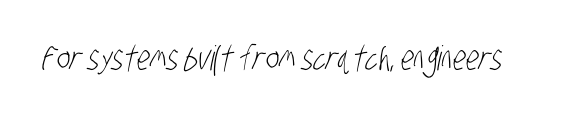
{"serif": "no", "bold": "no", "weight": "light", "width": "condensed", "stroke_contrast": "low", "x_height": "large", "monospaced": "no", "underline": "no", "letter_spacing": "normal", "letter_spacing_em": 0.0, "glyph_px": 34}
